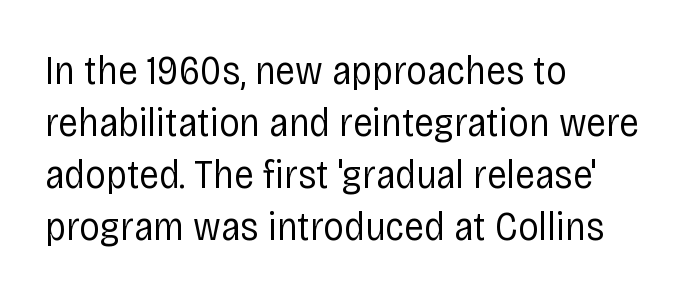
The image shows 41 px regular-weight, condensed sans-serif type, upright; set left-aligned, normal line spacing (1.27x), normal letter spacing, not underlined; low stroke contrast and a large x-height.
